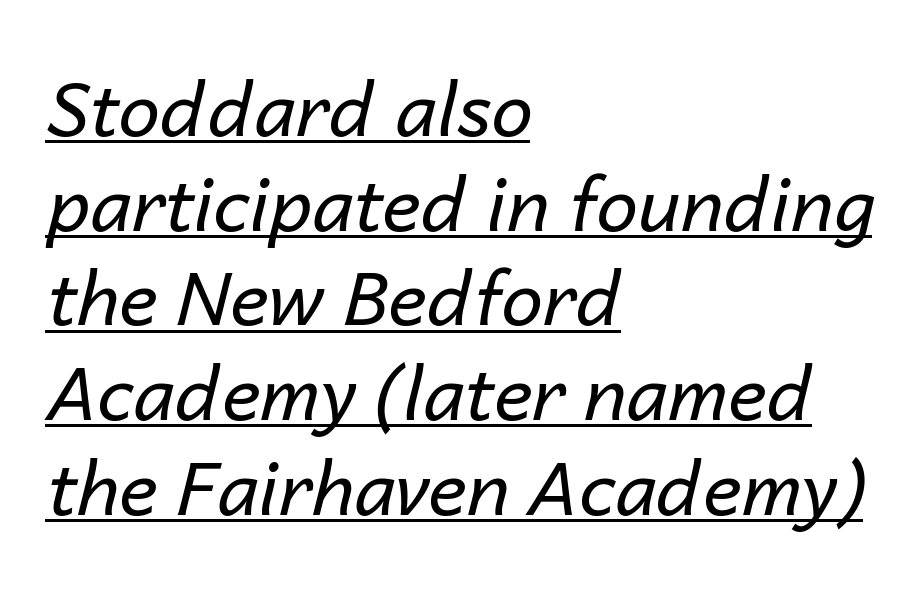
Q: Is the text bold? A: No.
Q: Is the text italic (slanted)? A: Yes, it leans right by about 14 degrees.
Q: Is the text underlined? A: Yes.
Q: How is the paragraph aligned? A: Left-aligned.
Q: Is the spacing between letters normal or unusually wide? A: Normal.
Q: Is the spacing between lines tight, normal or loose? A: Normal.
Q: Width (condensed, normal, or wide)? A: Normal.
Q: Stroke contrast? A: Low.
Q: x-height? A: Medium.
Q: Monospaced? A: No.
